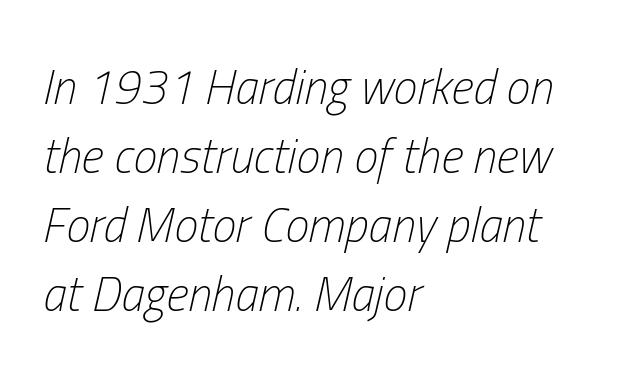
The image shows 48 px light, condensed type, italic (leaning right); set left-aligned, normal line spacing (1.44x), normal letter spacing, not underlined; low stroke contrast and a medium x-height.
